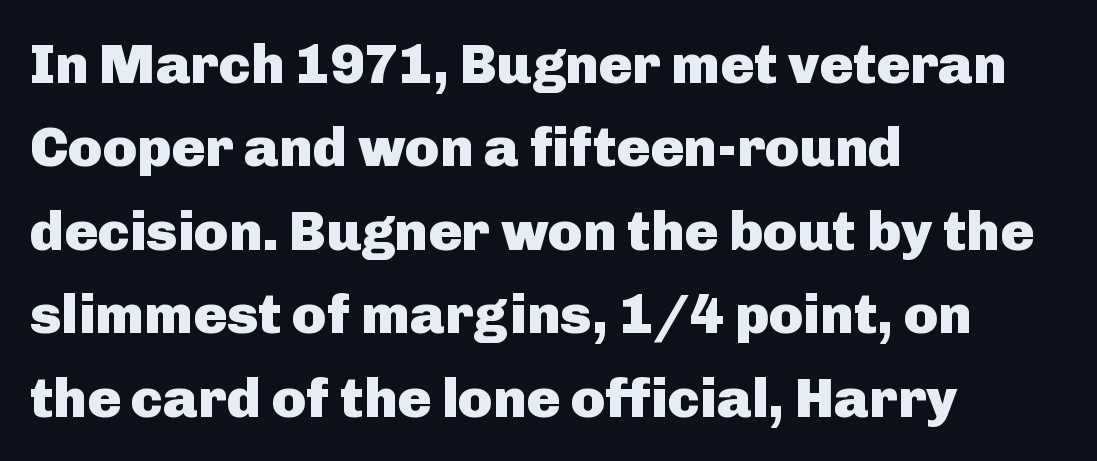
Classification — sans serif. This rendering leaves character spacing at its baseline value. Nope, not italic — everything's standing straight. Line starts are locked; line ends wander. Glance below the letters and you will spot only blank space. Does the leading feel generous? No, just average.
